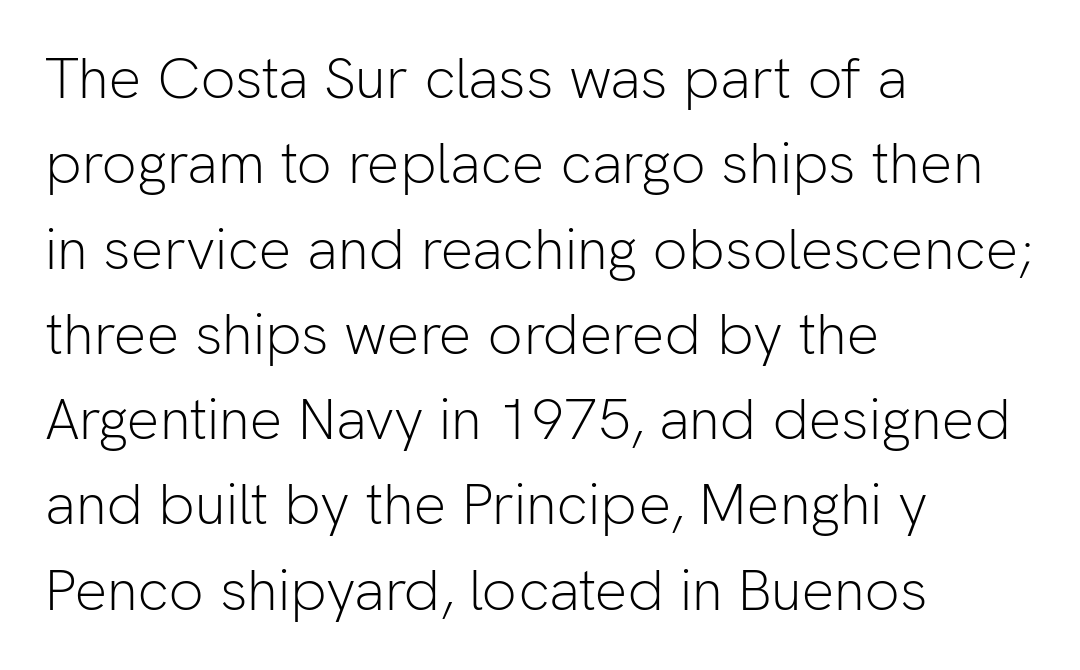
{"serif": "no", "italic": "no", "bold": "no", "weight": "light", "width": "normal", "stroke_contrast": "low", "x_height": "medium", "monospaced": "no", "underline": "no", "align": "left", "line_spacing": "normal", "line_spacing_ratio": 1.47, "letter_spacing": "normal", "letter_spacing_em": 0.0, "glyph_px": 58}
